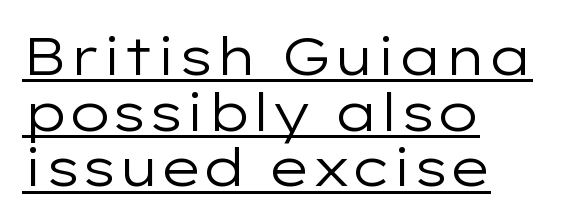
The strokes carry an ordinary text weight at most. Posture: vertical. Each word holds together tightly as a unit, with standard inter-letter gaps. These lines huddle together more closely than default settings would place them.
